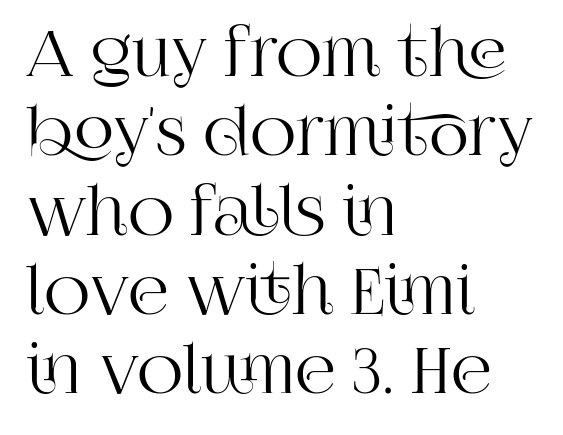
The image shows 64 px serif type, upright; set left-aligned, line spacing 1.24x, normal letter spacing, not underlined; high stroke contrast and a large x-height.
